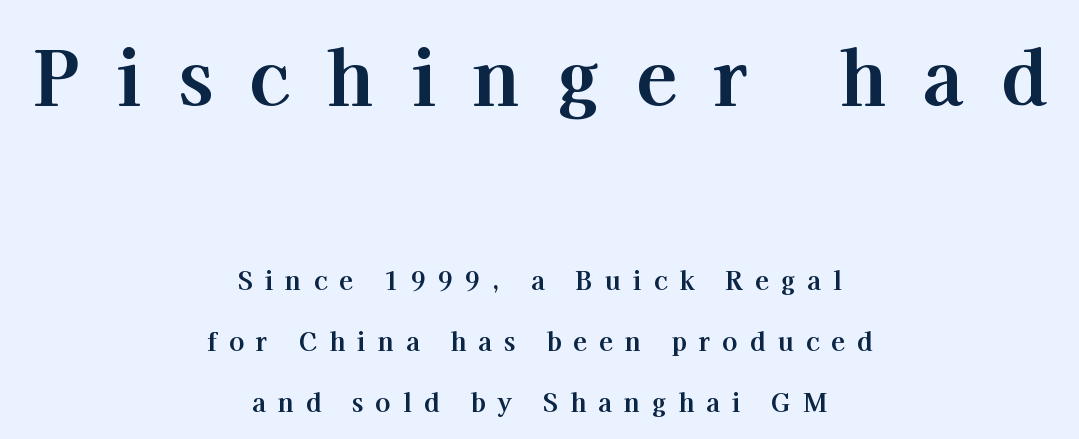
Q: Is the text bold? A: Yes.
Q: Is the text italic (slanted)? A: No, it is upright.
Q: Is the typeface a serif or a sans-serif typeface? A: Serif.
Q: Is the text underlined? A: No.
Q: How is the paragraph aligned? A: Centered.
Q: Is the spacing between letters normal or unusually wide? A: Unusually wide.
Q: Is the spacing between lines tight, normal or loose? A: Loose.
Q: Which block of text is set in a larger size, the first (top) or the second (bottom)? A: The first (top) one.
Q: Width (condensed, normal, or wide)? A: Normal.
Q: Stroke contrast? A: High.
Q: x-height? A: Medium.
Q: Monospaced? A: No.
